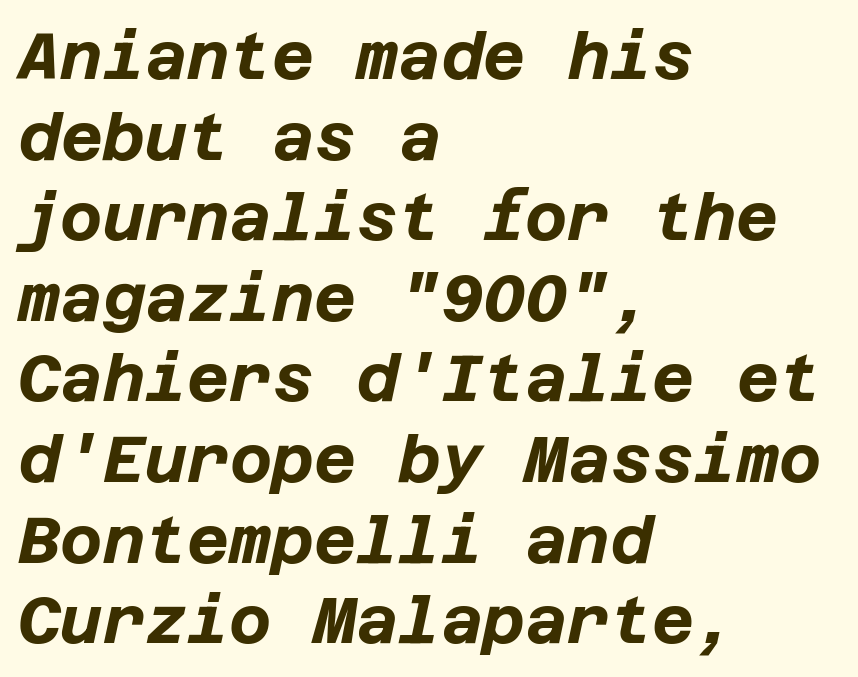
The image shows 65 px bold type, italic (leaning right); set left-aligned, line spacing 1.24x, normal letter spacing, not underlined; low stroke contrast and a large x-height.
